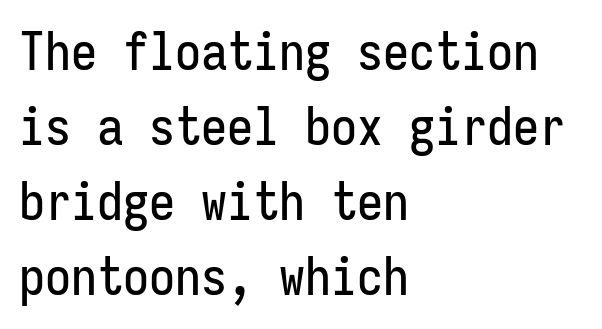
Horizontally, the lines are justified to the leading edge only. Every character here occupies the same horizontal width, giving the sample a typewriter-like rhythm. Line spacing here is normal. The strip under each line holds only bare page. Inter-character spacing is left at the font's built-in metrics. The font's upright variant was chosen for this text.
